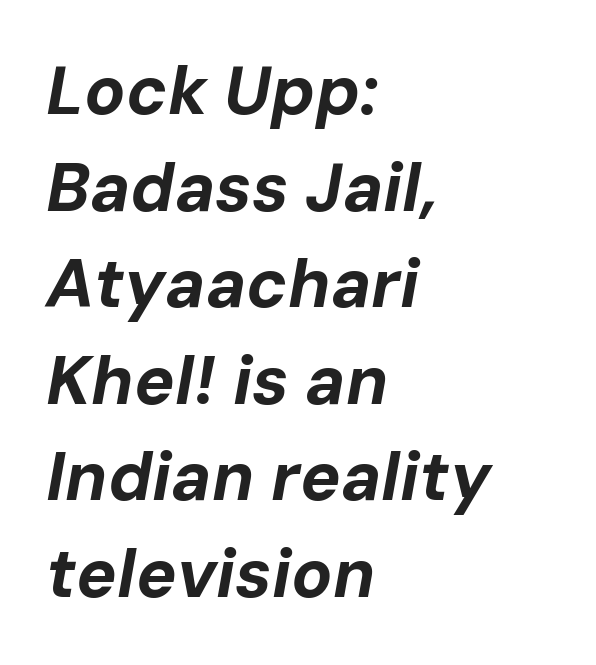
The image shows 68 px bold type, italic (leaning right); set left-aligned, normal line spacing (1.42x), normal letter spacing, not underlined; low stroke contrast and a medium x-height.
